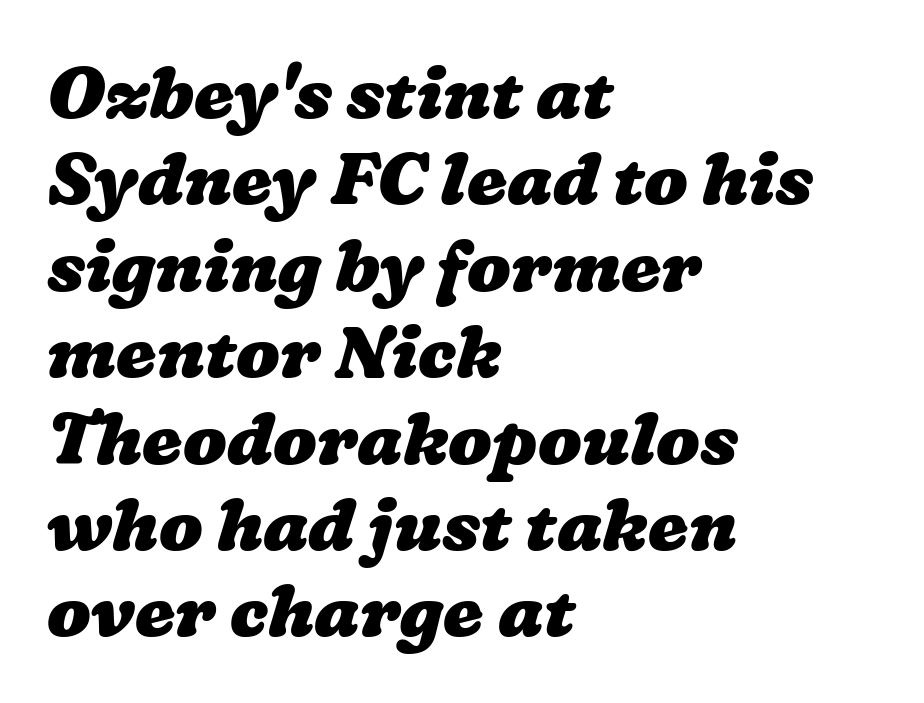
Strong, thick strokes mark this as bold type. The text block is weighted toward the left margin, trailing off unevenly rightward. The face used here is proportionally spaced, like ordinary book or web type. The foot of each line stays bare and open. Caption: standard tracking, unaltered.
